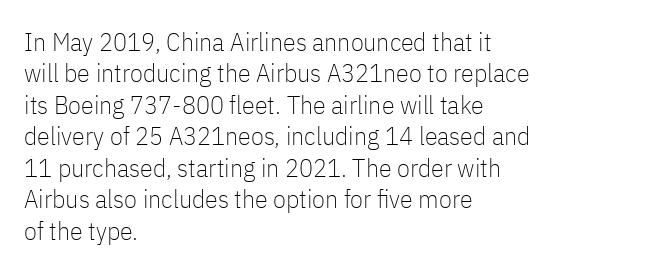
{"italic": "no", "bold": "no", "underline": "no", "align": "left", "line_spacing_ratio": 1.21, "letter_spacing": "normal", "letter_spacing_em": 0.0, "glyph_px": 26}
